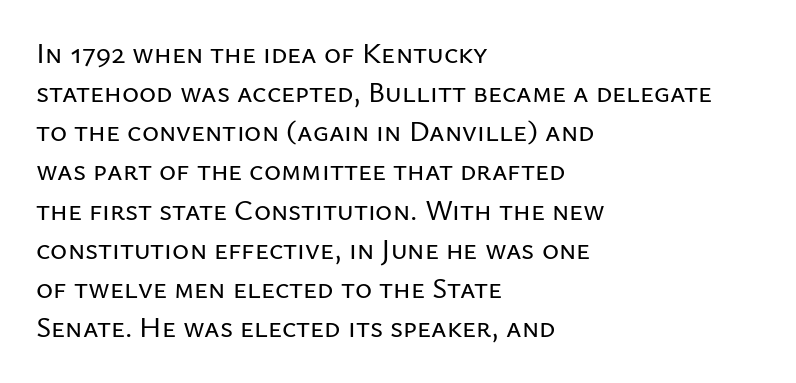
The image shows 29 px sans-serif type, upright; set left-aligned, normal line spacing (1.35x), normal letter spacing, not underlined; low stroke contrast and a medium x-height.
